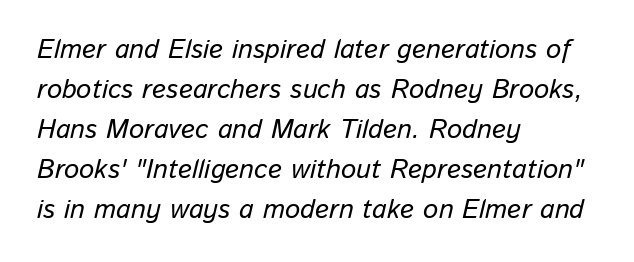
{"italic": "yes", "lean": "right", "slant_degrees": 13, "underline": "no", "align": "left", "line_spacing": "normal", "line_spacing_ratio": 1.48, "letter_spacing": "normal", "letter_spacing_em": 0.0, "glyph_px": 27}
